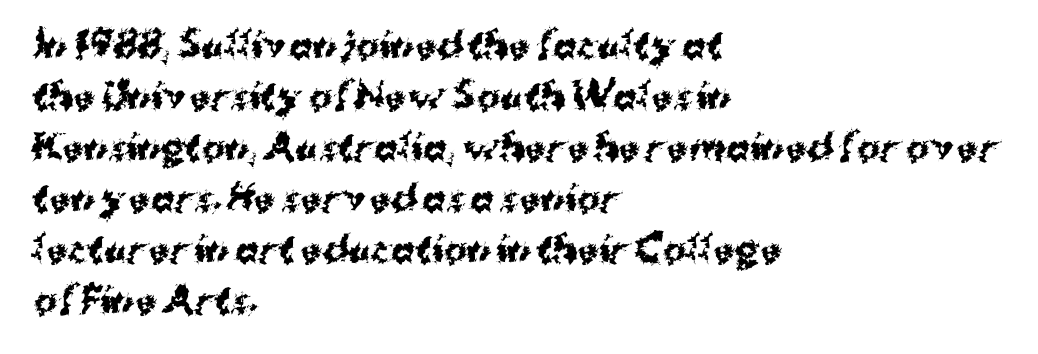
{"serif": "no", "bold": "yes", "weight": "bold", "width": "normal", "stroke_contrast": "medium", "x_height": "medium", "monospaced": "no", "underline": "no", "align": "left", "line_spacing": "normal", "line_spacing_ratio": 1.46, "letter_spacing": "normal", "letter_spacing_em": 0.0, "glyph_px": 35}
